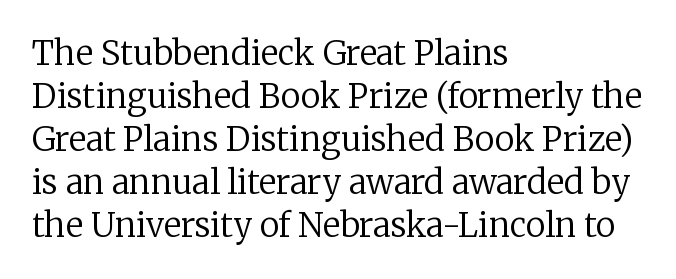
Q: Is the text bold? A: No.
Q: Is the text italic (slanted)? A: No, it is upright.
Q: Is the typeface a serif or a sans-serif typeface? A: Serif.
Q: Is the text underlined? A: No.
Q: How is the paragraph aligned? A: Left-aligned.
Q: Is the spacing between letters normal or unusually wide? A: Normal.
Q: Is the spacing between lines tight, normal or loose? A: Normal.
Q: Width (condensed, normal, or wide)? A: Normal.
Q: Stroke contrast? A: Low.
Q: x-height? A: Medium.
Q: Monospaced? A: No.
